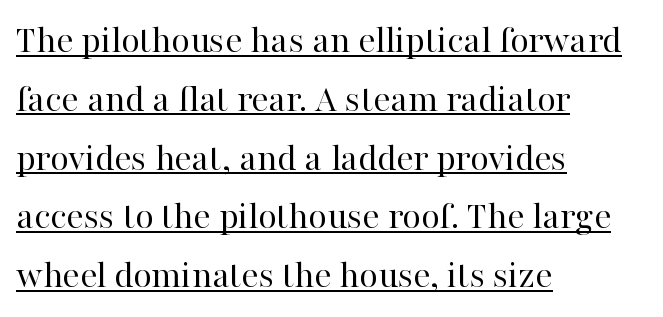
{"serif": "yes", "italic": "no", "bold": "no", "weight": "regular", "width": "normal", "stroke_contrast": "high", "x_height": "medium", "monospaced": "no", "underline": "yes", "align": "left", "line_spacing": "normal", "line_spacing_ratio": 1.47, "letter_spacing": "normal", "letter_spacing_em": 0.0, "glyph_px": 40}
